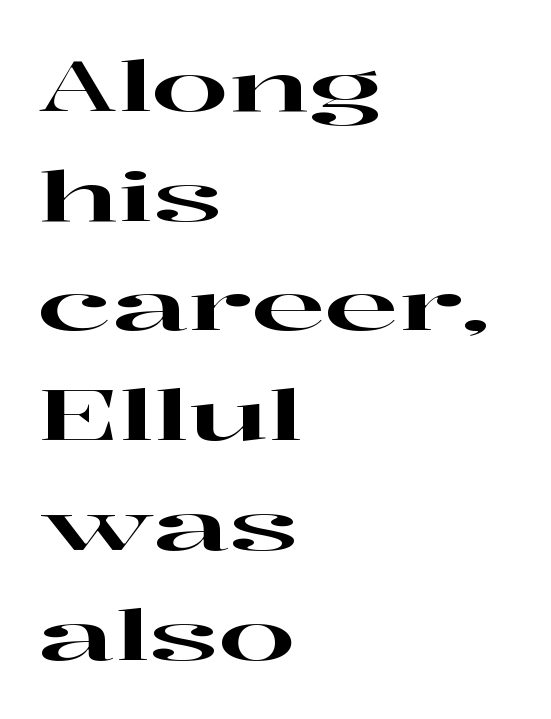
{"serif": "yes", "italic": "no", "width": "wide", "stroke_contrast": "high", "x_height": "medium", "monospaced": "no", "underline": "no", "align": "left", "line_spacing": "normal", "line_spacing_ratio": 1.59, "letter_spacing": "normal", "letter_spacing_em": 0.0, "glyph_px": 69}
